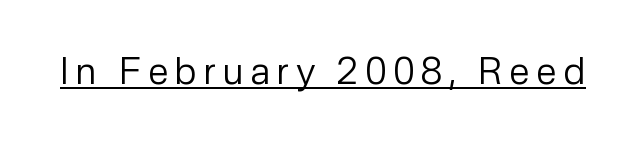
The image shows 37 px regular-weight sans-serif type, upright; set underlined; low stroke contrast and a medium x-height.
